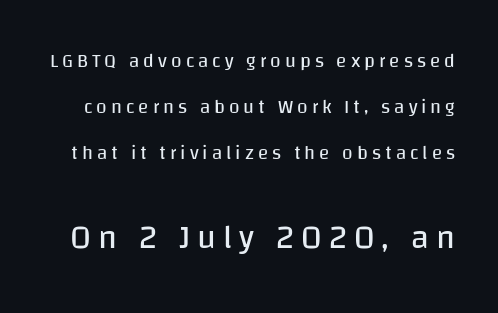
These lines stand farther apart than default settings would place them. You could not count columns in this text — the font is proportionally spaced. Vertical strokes here are truly vertical. Font category for this specimen: sans-serif.
